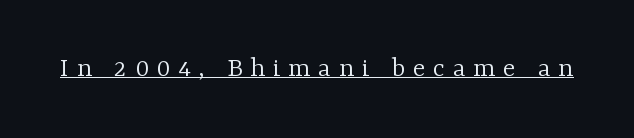
Q: Is the text bold? A: No.
Q: Is the text italic (slanted)? A: No, it is upright.
Q: Is the typeface a serif or a sans-serif typeface? A: Serif.
Q: Is the text underlined? A: Yes.
Q: Is the spacing between letters normal or unusually wide? A: Unusually wide.
Q: Width (condensed, normal, or wide)? A: Normal.
Q: Stroke contrast? A: Low.
Q: x-height? A: Medium.
Q: Monospaced? A: No.
